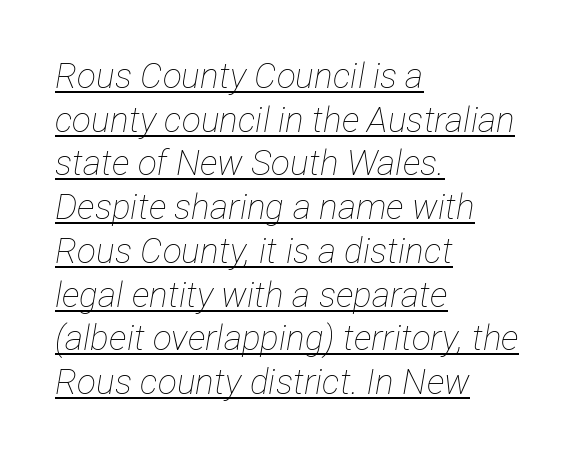
Q: Is the text bold? A: No.
Q: Is the text italic (slanted)? A: Yes, it leans right by about 12 degrees.
Q: Is the text underlined? A: Yes.
Q: How is the paragraph aligned? A: Left-aligned.
Q: Is the spacing between letters normal or unusually wide? A: Normal.
Q: Is the spacing between lines tight, normal or loose? A: Normal.
Q: Width (condensed, normal, or wide)? A: Condensed.
Q: Stroke contrast? A: Low.
Q: x-height? A: Medium.
Q: Monospaced? A: No.
